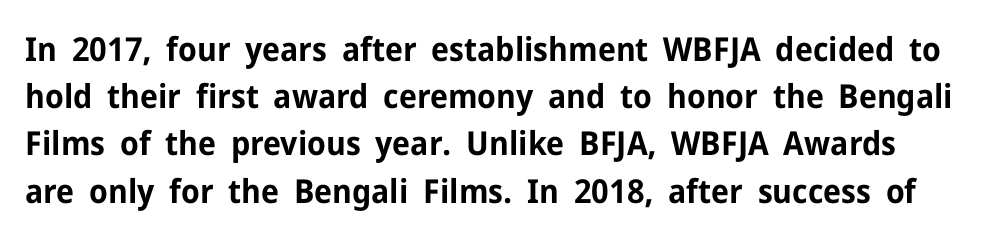
{"serif": "no", "italic": "no", "bold": "yes", "weight": "bold", "width": "normal", "stroke_contrast": "low", "x_height": "medium", "monospaced": "no", "underline": "no", "line_spacing": "normal", "line_spacing_ratio": 1.43, "letter_spacing": "normal", "letter_spacing_em": 0.0, "glyph_px": 33}
